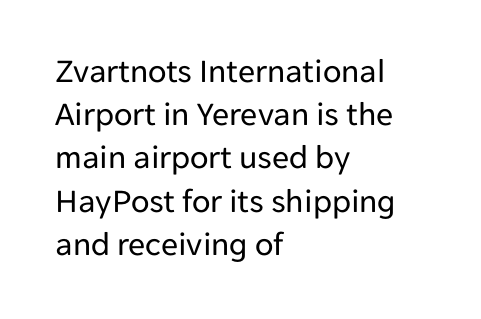
{"serif": "no", "italic": "no", "bold": "no", "weight": "regular", "width": "normal", "stroke_contrast": "low", "x_height": "medium", "monospaced": "no", "underline": "no", "align": "left", "line_spacing": "normal", "line_spacing_ratio": 1.27, "letter_spacing": "normal", "letter_spacing_em": 0.0, "glyph_px": 34}
